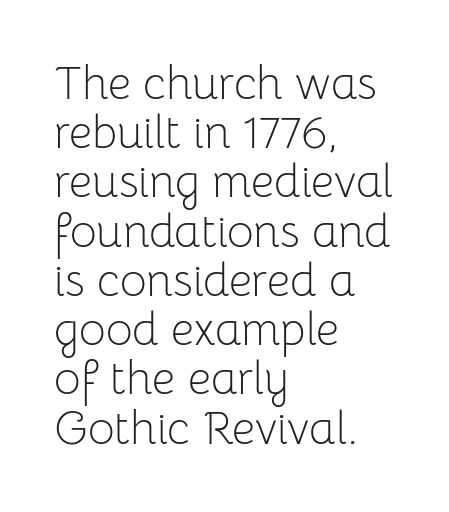
Q: Is the text bold? A: No.
Q: Is the text italic (slanted)? A: No, it is upright.
Q: Is the typeface a serif or a sans-serif typeface? A: Sans-serif.
Q: Is the text underlined? A: No.
Q: How is the paragraph aligned? A: Left-aligned.
Q: Is the spacing between letters normal or unusually wide? A: Normal.
Q: Is the spacing between lines tight, normal or loose? A: Tight.
Q: Width (condensed, normal, or wide)? A: Normal.
Q: Stroke contrast? A: Low.
Q: x-height? A: Medium.
Q: Monospaced? A: No.
